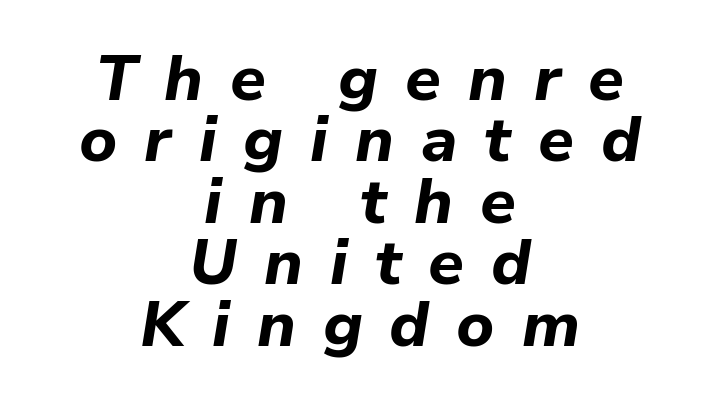
Q: Is the text bold? A: Yes.
Q: Is the text italic (slanted)? A: Yes, it leans right by about 9 degrees.
Q: Is the text underlined? A: No.
Q: How is the paragraph aligned? A: Centered.
Q: Is the spacing between letters normal or unusually wide? A: Unusually wide.
Q: Is the spacing between lines tight, normal or loose? A: Tight.
Q: Width (condensed, normal, or wide)? A: Normal.
Q: Stroke contrast? A: Low.
Q: x-height? A: Medium.
Q: Monospaced? A: No.
